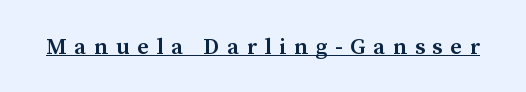
{"italic": "no", "bold": "semi", "underline": "yes", "letter_spacing": "wide", "letter_spacing_em": 0.33, "glyph_px": 23}
